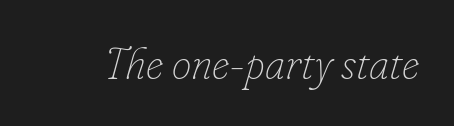
The face used here is proportionally spaced, like ordinary book or web type. These lines keep a tight, regular rhythm from letter to letter. No word sits above an underline. Slant detected: the letters are inclined. Stroke thickness stays within the range of a standard reading face or lighter.
